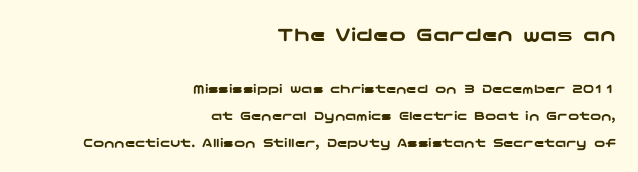
The image shows 21 px text type, upright; set right-aligned, loose line spacing (1.95x), normal letter spacing, not underlined; the first (top) block is 1.5x larger.
